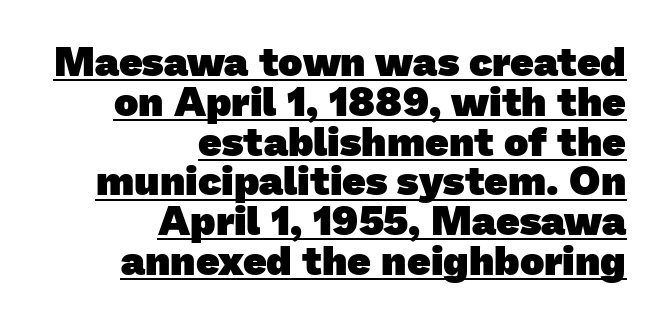
The image shows 41 px heavy sans-serif type; set right-aligned, tight line spacing (0.97x), normal letter spacing, underlined; low stroke contrast and a medium x-height.
